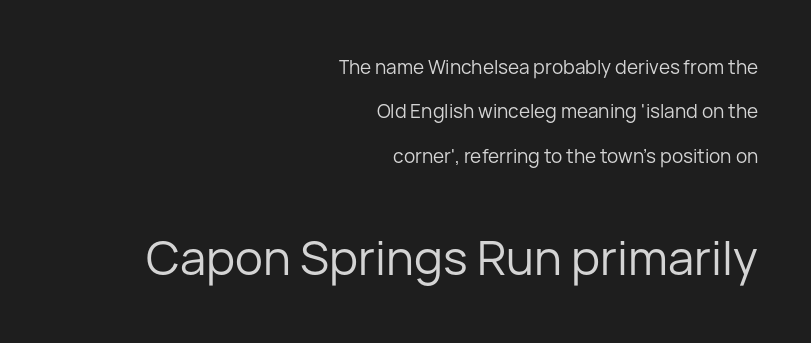
The image shows 47 px regular-weight sans-serif type, upright; set right-aligned, loose line spacing (2.34x), normal letter spacing, not underlined; the second (bottom) block is 2.47x larger; low stroke contrast and a medium x-height.
